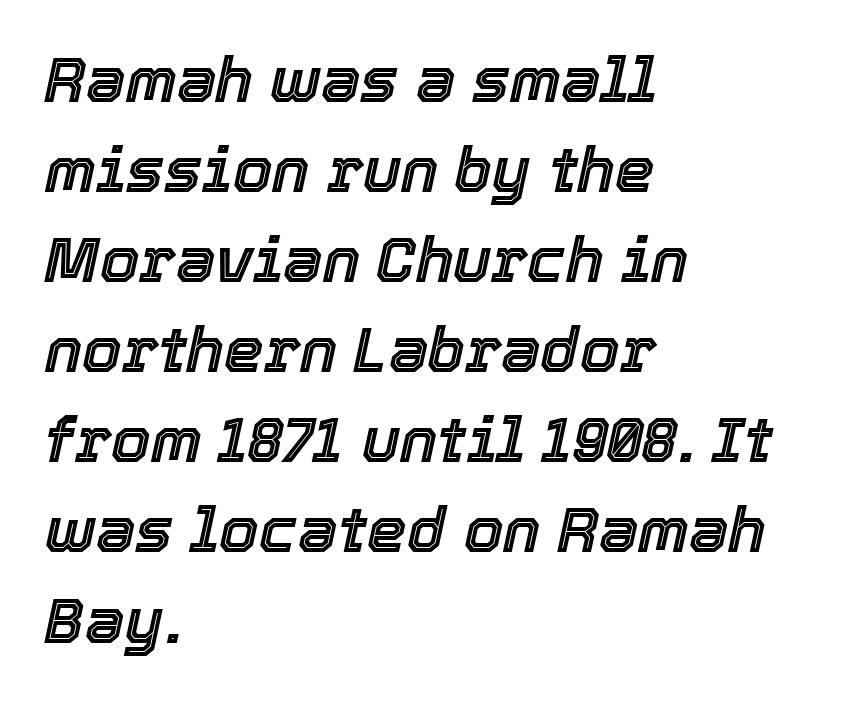
The image shows 63 px text type, italic (leaning right); set left-aligned, normal line spacing (1.43x), normal letter spacing, not underlined; a medium x-height.
